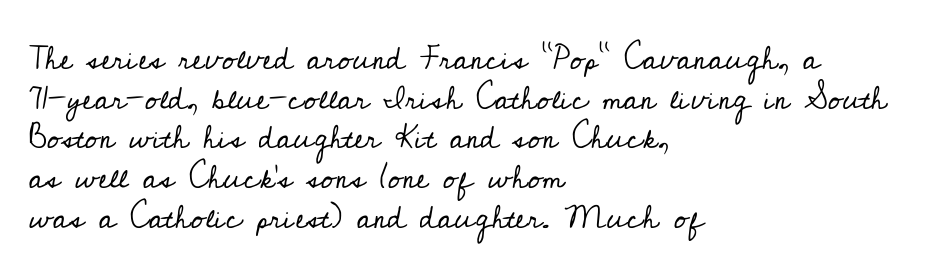
Does extra space separate the letters? No, they use regular spacing. Each stroke keeps to a modest, everyday thickness or less. Is this a sans? No — the strokes have serifs. The specimen omits any rule beneath the text block's lines. Horizontal alignment here is leftward, the default for most running prose.
